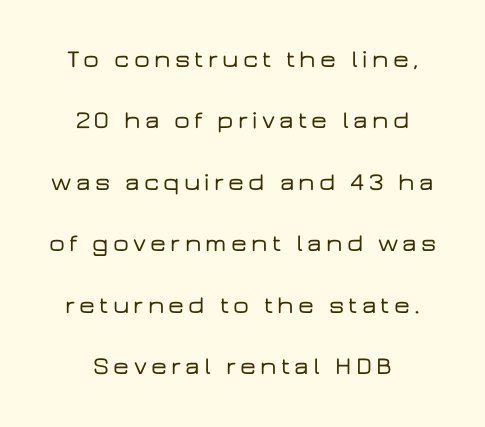
{"italic": "no", "underline": "no", "align": "center", "line_spacing": "loose", "line_spacing_ratio": 2.46, "glyph_px": 25}
